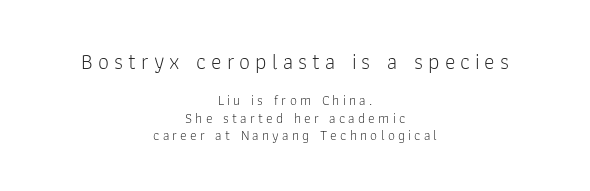
Display-style spreading of the glyphs; the letterfit is very open. Horizontal alignment here is central, giving a formal, balanced look. Scale decreases going downward across the two blocks. No letter is thick-stroked: the sample isn't bold.
